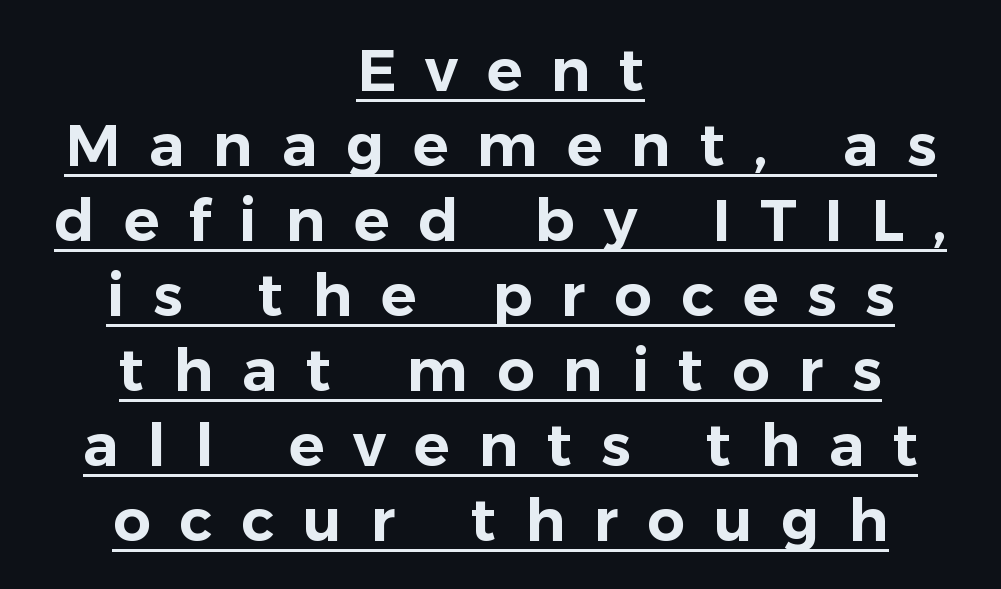
Q: Is the text italic (slanted)? A: No, it is upright.
Q: Is the typeface a serif or a sans-serif typeface? A: Sans-serif.
Q: Is the text underlined? A: Yes.
Q: How is the paragraph aligned? A: Centered.
Q: Is the spacing between letters normal or unusually wide? A: Unusually wide.
Q: Is the spacing between lines tight, normal or loose? A: Normal.
Q: Width (condensed, normal, or wide)? A: Normal.
Q: Stroke contrast? A: Low.
Q: x-height? A: Medium.
Q: Monospaced? A: No.
